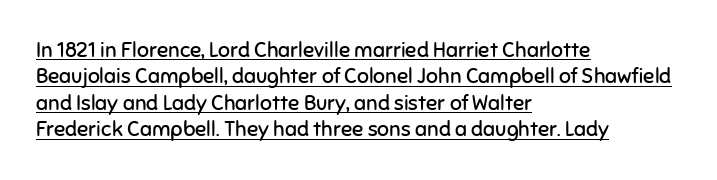
The image shows 21 px text type, upright; set left-aligned, normal line spacing (1.26x), normal letter spacing, underlined.
